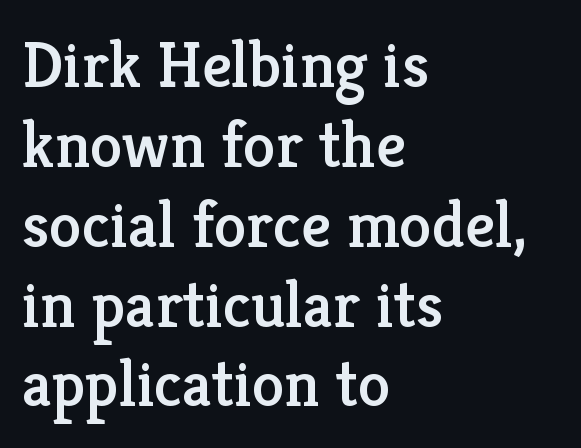
Q: Is the text italic (slanted)? A: No, it is upright.
Q: Is the typeface a serif or a sans-serif typeface? A: Serif.
Q: Is the text underlined? A: No.
Q: How is the paragraph aligned? A: Left-aligned.
Q: Is the spacing between letters normal or unusually wide? A: Normal.
Q: Width (condensed, normal, or wide)? A: Normal.
Q: Stroke contrast? A: Low.
Q: x-height? A: Medium.
Q: Monospaced? A: No.
